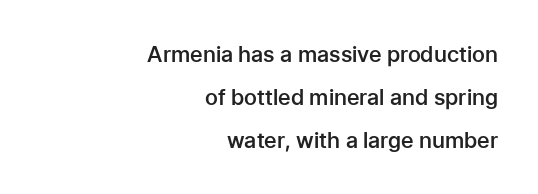
This sample uses plain, unmodified letter spacing. Letters rest on an invisible, unmarked baseline. Does the lettering tilt? It doesn't — this is upright. Vertically, the passage feels expansive, rows floating well apart. Leftover space on each line is placed entirely before the opening word.
